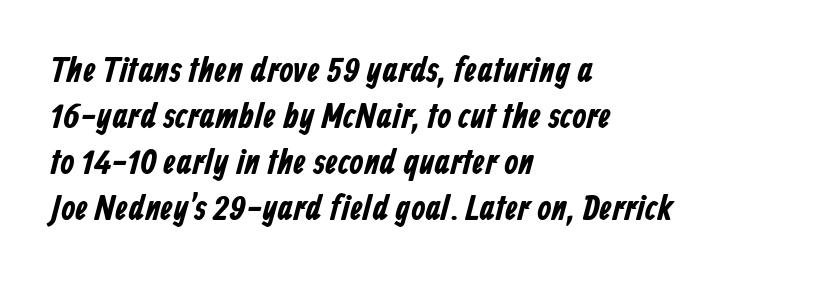
Q: Is the typeface a serif or a sans-serif typeface? A: Sans-serif.
Q: Is the text underlined? A: No.
Q: How is the paragraph aligned? A: Left-aligned.
Q: Is the spacing between letters normal or unusually wide? A: Normal.
Q: Is the spacing between lines tight, normal or loose? A: Normal.
Q: Width (condensed, normal, or wide)? A: Condensed.
Q: Stroke contrast? A: Low.
Q: x-height? A: Medium.
Q: Monospaced? A: No.
